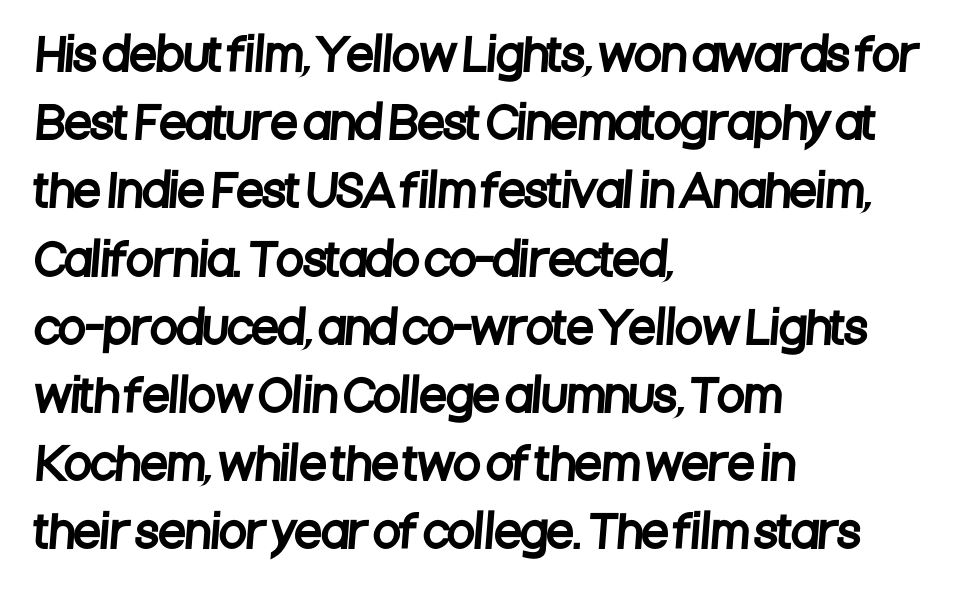
{"serif": "no", "width": "condensed", "stroke_contrast": "low", "x_height": "large", "monospaced": "no", "underline": "no", "align": "left", "line_spacing": "normal", "line_spacing_ratio": 1.55, "letter_spacing": "normal", "letter_spacing_em": 0.0, "glyph_px": 44}
